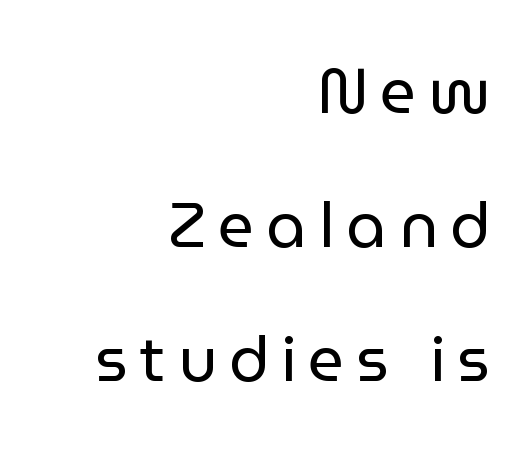
What's the leading like? Stretched, with rows far apart. Think of a printed novel: that variable character pitch is what you see here. The type sits square on the baseline with zero lean. The font is comparable to plain body text, perhaps lighter. Look at the bottom of the vertical strokes: they stop flat, with no serifs.
